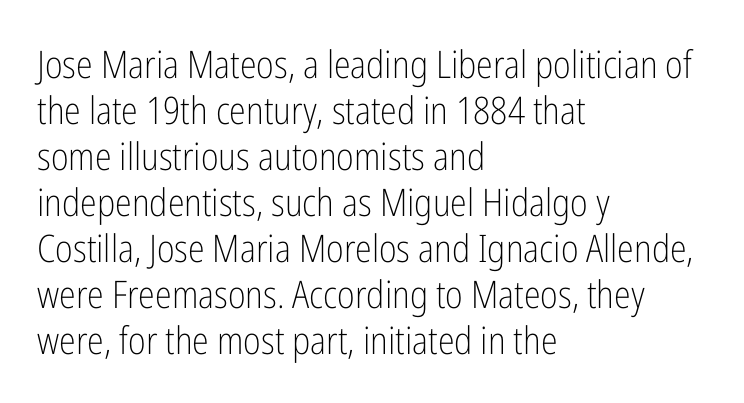
Q: Is the text bold? A: No.
Q: Is the text italic (slanted)? A: No, it is upright.
Q: Is the typeface a serif or a sans-serif typeface? A: Sans-serif.
Q: Is the text underlined? A: No.
Q: How is the paragraph aligned? A: Left-aligned.
Q: Is the spacing between letters normal or unusually wide? A: Normal.
Q: Width (condensed, normal, or wide)? A: Condensed.
Q: Stroke contrast? A: Low.
Q: x-height? A: Medium.
Q: Monospaced? A: No.
